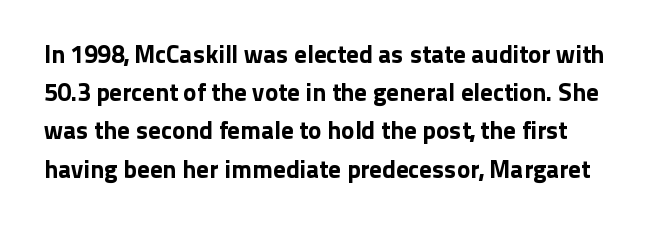
The image shows 25 px text type, upright; set normal line spacing (1.53x), normal letter spacing, not underlined.
